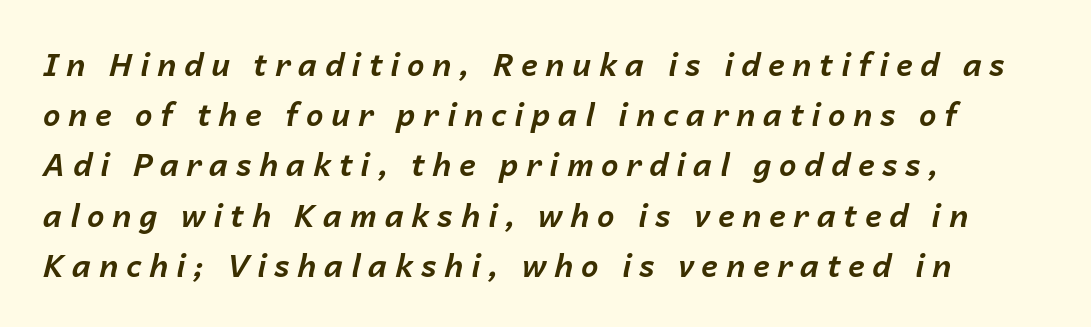
Beneath every word, the page is bare. It's the slanting kind of type. The line texture is sparse and dotted thanks to wide tracking. The leading is moderate, giving the passage an even texture.
